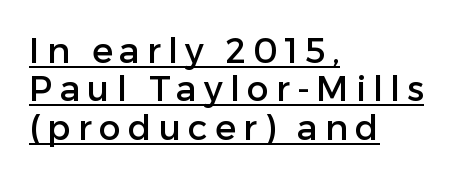
{"serif": "no", "italic": "no", "width": "normal", "stroke_contrast": "low", "x_height": "medium", "monospaced": "no", "underline": "yes", "align": "left", "line_spacing": "tight", "line_spacing_ratio": 1.1, "letter_spacing": "wide", "letter_spacing_em": 0.2, "glyph_px": 35}
